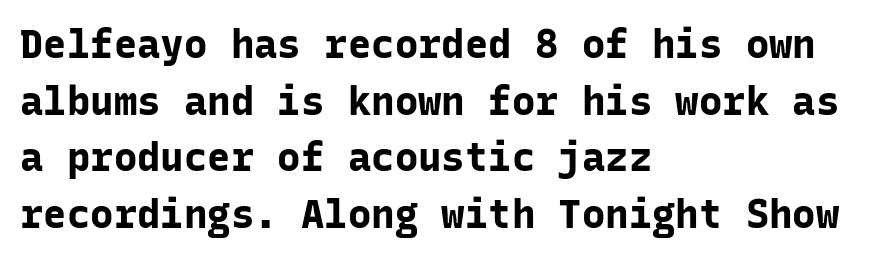
The rendering uses a moderate line-height, typical for paragraphs. Unlike italic type, these characters show no tilt at all. Is this a sans? Yes — the strokes have no serifs. The tracking reads as untouched default to a designer's eye. Left-aligned paragraph, ragged on the right.
